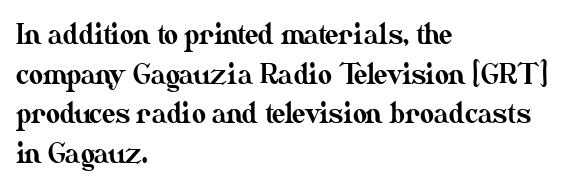
{"italic": "no", "underline": "no", "align": "left", "line_spacing": "normal", "line_spacing_ratio": 1.47, "letter_spacing": "normal", "letter_spacing_em": 0.0, "glyph_px": 27}
